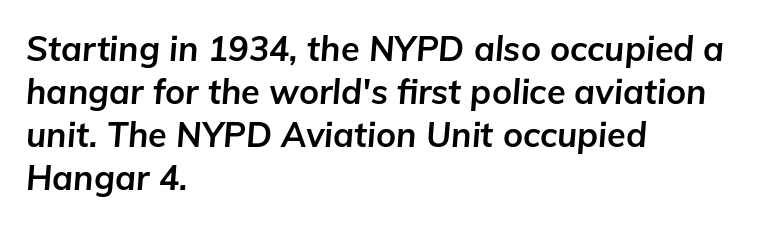
The image shows 34 px bold type, italic (leaning right); set left-aligned, normal line spacing (1.26x), normal letter spacing, not underlined; low stroke contrast and a medium x-height.
